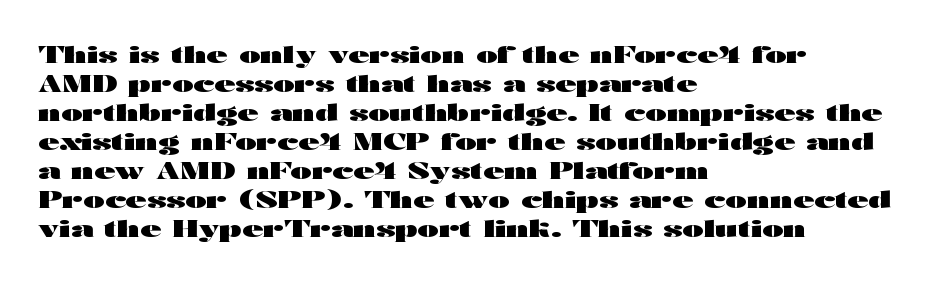
The image shows 23 px bold type, upright; set left-aligned, normal line spacing (1.26x), normal letter spacing, not underlined.
